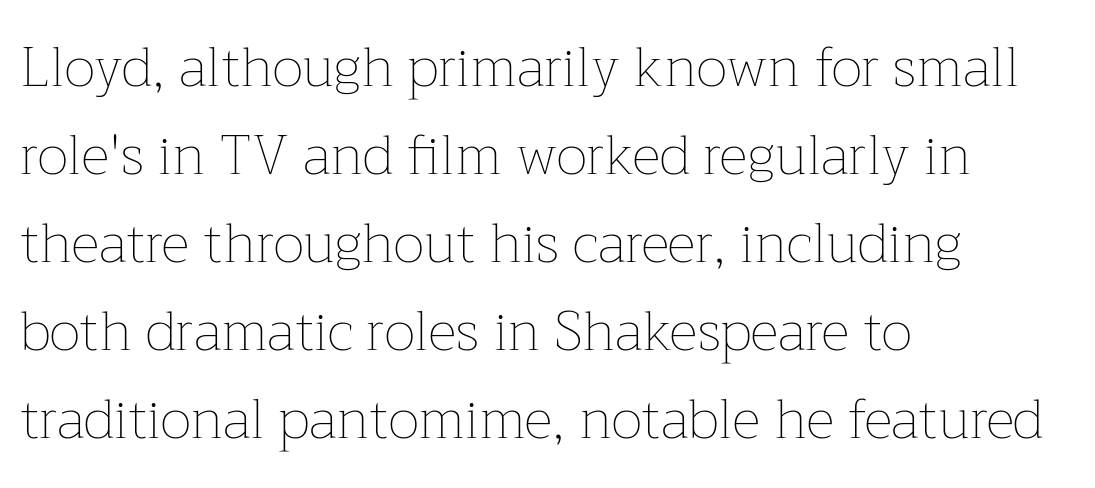
The image shows 55 px thin type, upright; set left-aligned, normal line spacing (1.6x), normal letter spacing, not underlined; low stroke contrast and a medium x-height.
